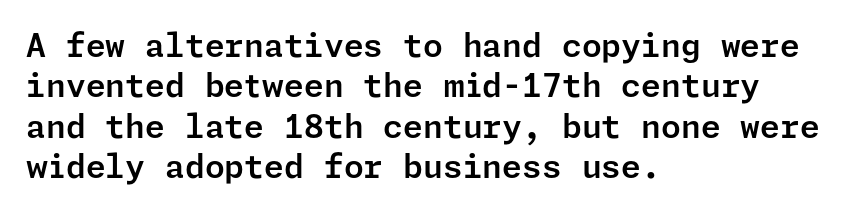
The image shows 32 px sans-serif type, upright; set left-aligned, normal line spacing (1.26x), normal letter spacing, not underlined; low stroke contrast and a medium x-height.
